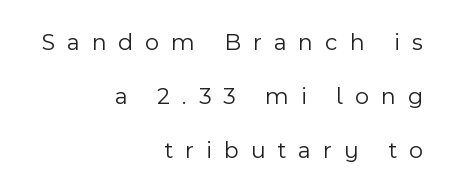
The image shows 24 px text type, upright; set right-aligned, loose line spacing (2.26x), unusually wide letter spacing (+0.5 em), not underlined.
